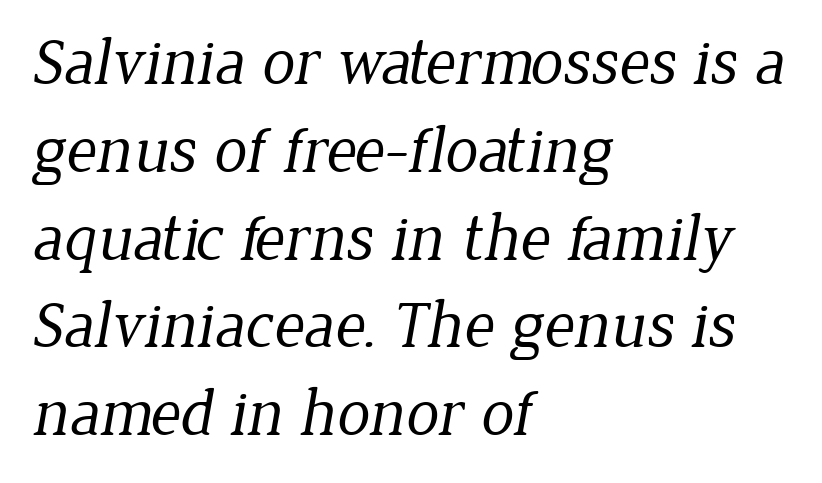
The image shows 66 px regular-weight serif type; set left-aligned, normal line spacing (1.33x), normal letter spacing, not underlined; low stroke contrast and a medium x-height.
